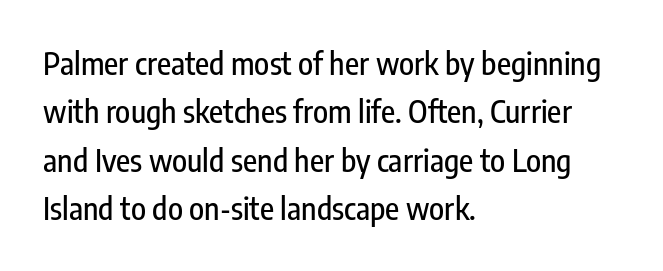
Q: Is the text italic (slanted)? A: No, it is upright.
Q: Is the typeface a serif or a sans-serif typeface? A: Sans-serif.
Q: Is the text underlined? A: No.
Q: How is the paragraph aligned? A: Left-aligned.
Q: Is the spacing between letters normal or unusually wide? A: Normal.
Q: Is the spacing between lines tight, normal or loose? A: Normal.
Q: Width (condensed, normal, or wide)? A: Condensed.
Q: Stroke contrast? A: Low.
Q: x-height? A: Medium.
Q: Monospaced? A: No.
